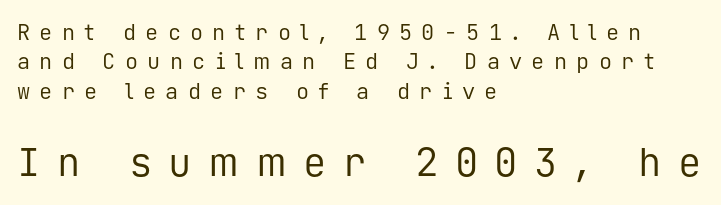
Look at the bottom of the vertical strokes: they stop flat, with no serifs. Words float on clear page, feet unadorned. Summary of vertical rhythm: regular, with standard interline spacing. This sample is left-justified, so line endings fall wherever the words run out. A typesetter would call this monospace, since all characters share one set width.
